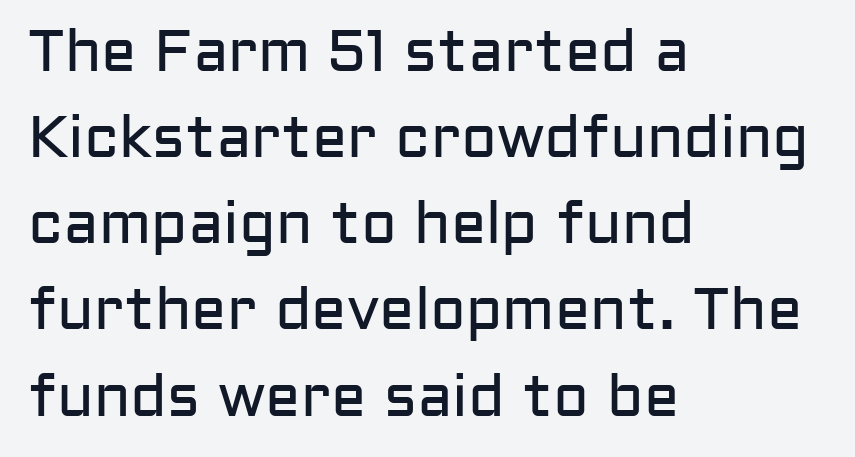
Q: Is the text bold? A: No.
Q: Is the text italic (slanted)? A: No, it is upright.
Q: Is the typeface a serif or a sans-serif typeface? A: Sans-serif.
Q: Is the text underlined? A: No.
Q: How is the paragraph aligned? A: Left-aligned.
Q: Is the spacing between letters normal or unusually wide? A: Normal.
Q: Is the spacing between lines tight, normal or loose? A: Normal.
Q: Width (condensed, normal, or wide)? A: Normal.
Q: Stroke contrast? A: Low.
Q: x-height? A: Medium.
Q: Monospaced? A: No.
